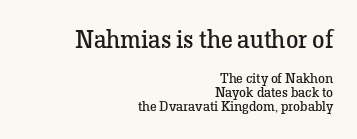
Q: Is the text bold? A: No.
Q: Is the text italic (slanted)? A: No, it is upright.
Q: Is the text underlined? A: No.
Q: How is the paragraph aligned? A: Right-aligned.
Q: Is the spacing between letters normal or unusually wide? A: Normal.
Q: Is the spacing between lines tight, normal or loose? A: Tight.
Q: Which block of text is set in a larger size, the first (top) or the second (bottom)? A: The first (top) one.
